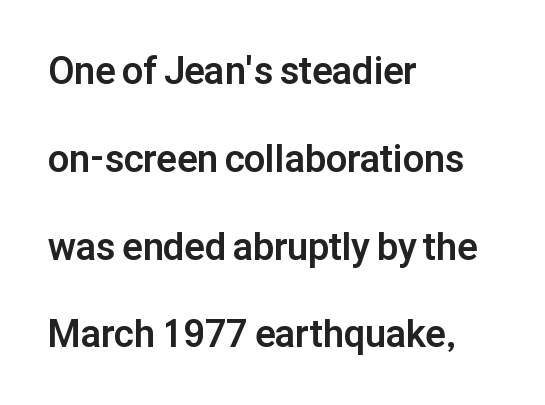
Tracking value appears to be zero — textbook default spacing. The leading is generous, giving the passage an open texture. A typesetter would call this proportional, since set widths differ per character. Check under the words: just untouched page.
